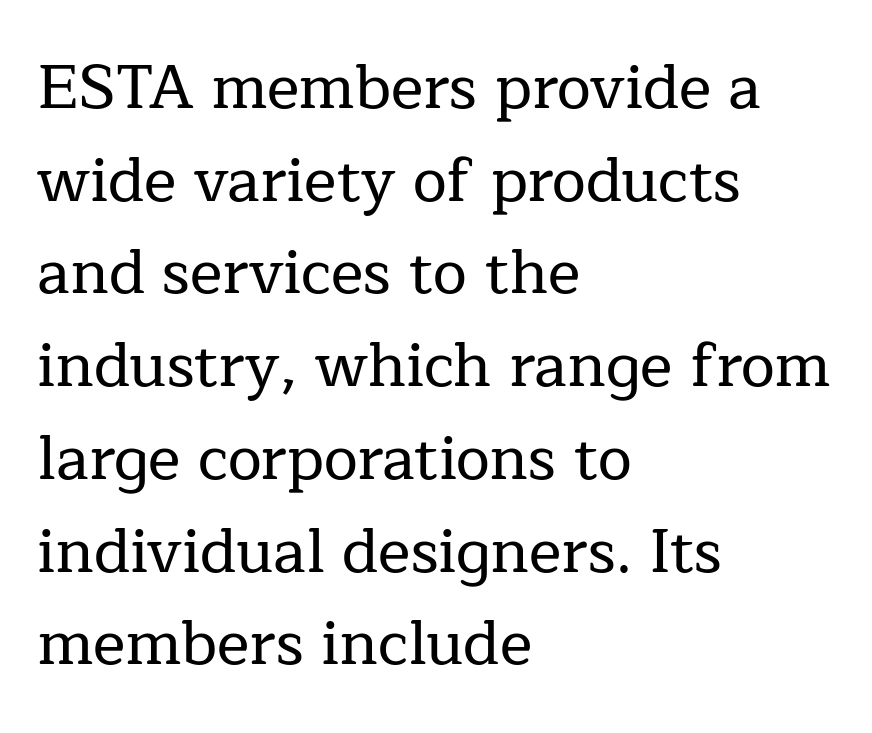
Line starts are locked; line ends wander. These lines were composed using upright roman letters. A bare baseline throughout the passage. The lines sit at an ordinary, default distance from one another.
